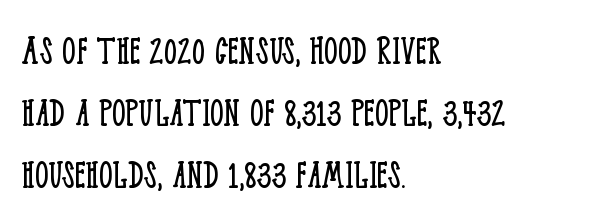
The image shows 43 px light, condensed serif type, upright; set left-aligned, normal line spacing (1.44x), normal letter spacing, not underlined; low stroke contrast and a large x-height.
